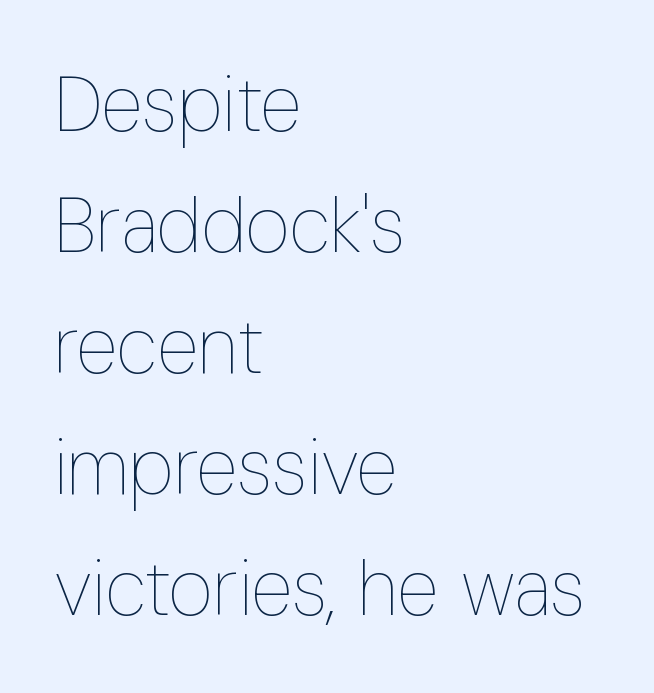
The image shows 77 px thin, condensed type, upright; set left-aligned, normal line spacing (1.57x), normal letter spacing, not underlined; low stroke contrast and a medium x-height.
